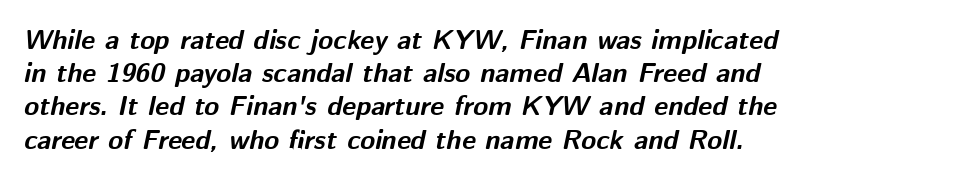
The image shows 27 px bold type, italic (leaning right); set left-aligned, line spacing 1.23x, normal letter spacing, not underlined.
